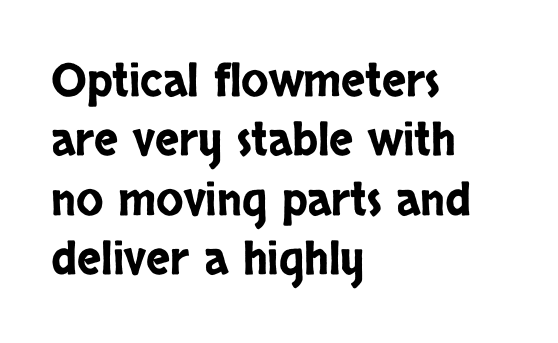
Q: Is the text italic (slanted)? A: No, it is upright.
Q: Is the typeface a serif or a sans-serif typeface? A: Sans-serif.
Q: Is the text underlined? A: No.
Q: How is the paragraph aligned? A: Left-aligned.
Q: Is the spacing between letters normal or unusually wide? A: Normal.
Q: Is the spacing between lines tight, normal or loose? A: Normal.
Q: Width (condensed, normal, or wide)? A: Condensed.
Q: Stroke contrast? A: Low.
Q: x-height? A: Large.
Q: Monospaced? A: No.
